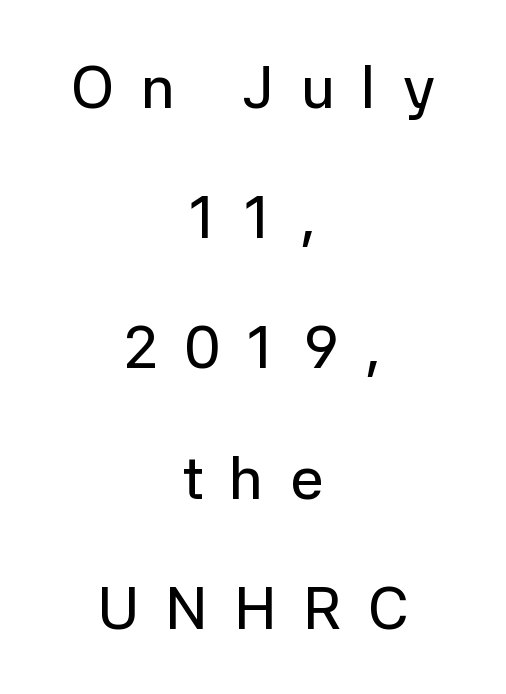
Q: Is the text italic (slanted)? A: No, it is upright.
Q: Is the typeface a serif or a sans-serif typeface? A: Sans-serif.
Q: Is the text underlined? A: No.
Q: How is the paragraph aligned? A: Centered.
Q: Is the spacing between letters normal or unusually wide? A: Unusually wide.
Q: Is the spacing between lines tight, normal or loose? A: Loose.
Q: Width (condensed, normal, or wide)? A: Normal.
Q: Stroke contrast? A: Low.
Q: x-height? A: Medium.
Q: Monospaced? A: No.
